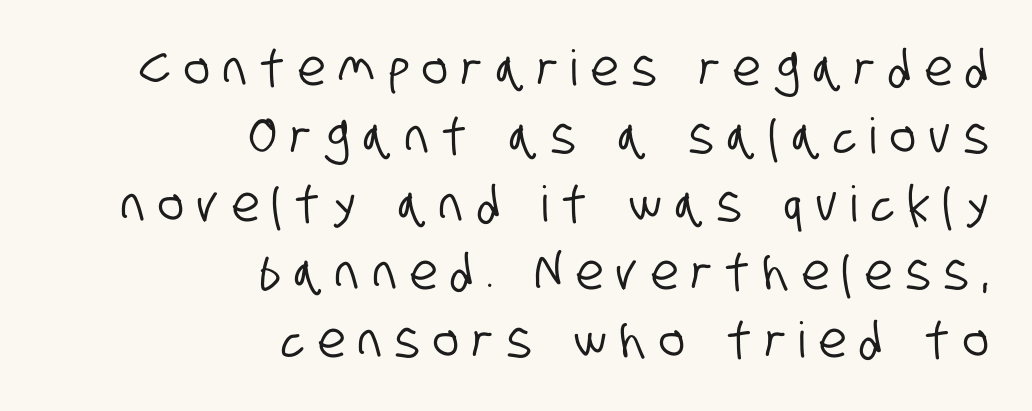
Reading down the column, the eye jumps a familiar distance to each next line. Short and long lines alike share a common ending point at right. Proportional: the letters do not fall into vertical columns. Descenders hang freely into open space. Serifs: no, the terminals of the letterforms are clean. Someone cranked the tracking dial way up on this one.
